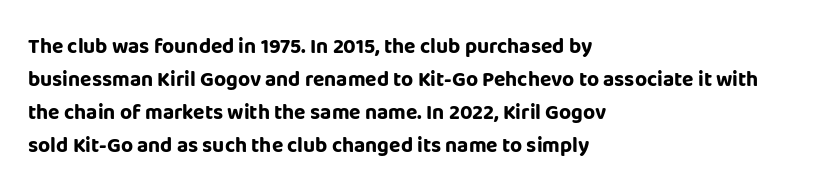
The sample has been set heavy, in full bold. Any mark beneath the type? The region is blank. The ragged edge is on the right, which tells us the setting is flush left. This sample uses plain, unmodified letter spacing. Posture: vertical. Does the leading feel generous? No, just average.
